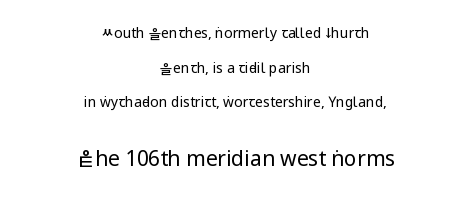
Q: Is the text bold? A: No.
Q: Is the text italic (slanted)? A: No, it is upright.
Q: Is the text underlined? A: No.
Q: How is the paragraph aligned? A: Centered.
Q: Is the spacing between letters normal or unusually wide? A: Normal.
Q: Is the spacing between lines tight, normal or loose? A: Loose.
Q: Which block of text is set in a larger size, the first (top) or the second (bottom)? A: The second (bottom) one.
